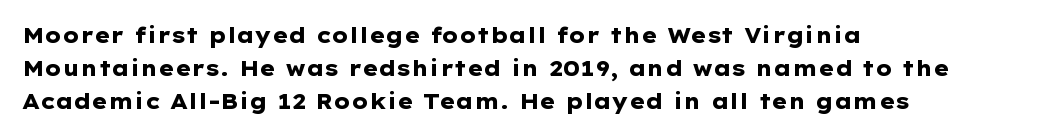
Q: Is the text bold? A: Yes.
Q: Is the text italic (slanted)? A: No, it is upright.
Q: Is the text underlined? A: No.
Q: How is the paragraph aligned? A: Left-aligned.
Q: Is the spacing between letters normal or unusually wide? A: Normal.
Q: Is the spacing between lines tight, normal or loose? A: Normal.
